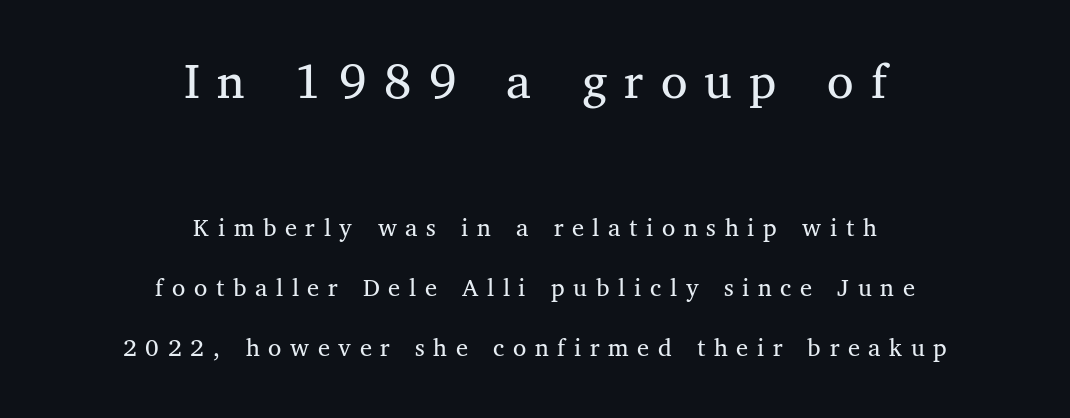
The image shows 54 px regular-weight serif type, upright; set centered, loose line spacing (2.23x), unusually wide letter spacing (+0.32 em), not underlined; the first (top) block is 2.0x larger; medium stroke contrast and a medium x-height.
